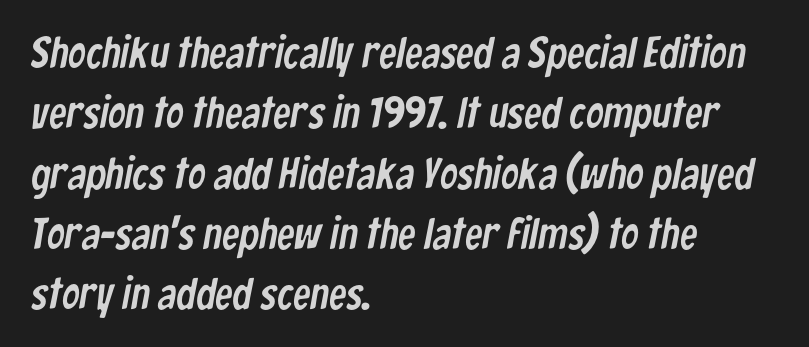
The image shows 44 px condensed sans-serif type; set left-aligned, normal line spacing (1.37x), normal letter spacing, not underlined; low stroke contrast and a medium x-height.
